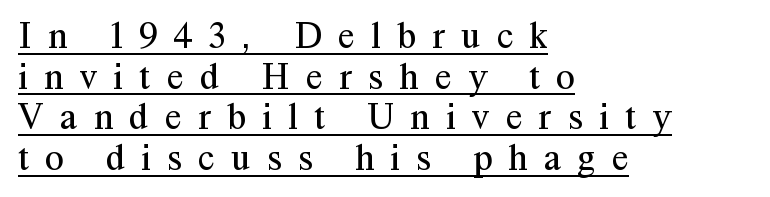
The image shows 38 px regular-weight serif type, upright; set left-aligned, tight line spacing (1.07x), unusually wide letter spacing (+0.43 em), underlined; medium stroke contrast and a medium x-height.
